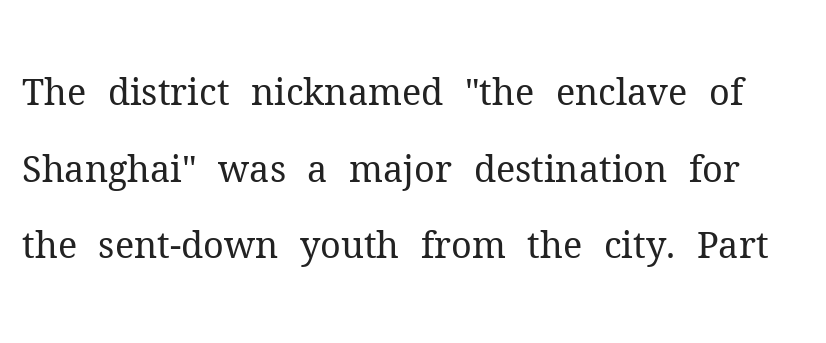
{"serif": "yes", "italic": "no", "bold": "no", "weight": "regular", "width": "normal", "stroke_contrast": "medium", "x_height": "medium", "monospaced": "no", "underline": "no", "line_spacing": "loose", "line_spacing_ratio": 2.13, "letter_spacing": "normal", "letter_spacing_em": 0.0, "glyph_px": 36}
